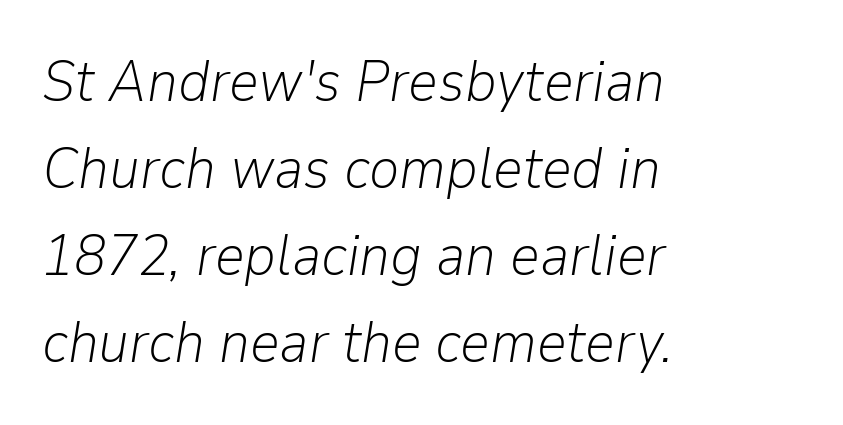
{"italic": "yes", "lean": "right", "slant_degrees": 9, "bold": "no", "weight": "light", "width": "normal", "stroke_contrast": "low", "x_height": "medium", "monospaced": "no", "underline": "no", "align": "left", "line_spacing": "normal", "line_spacing_ratio": 1.5, "letter_spacing": "normal", "letter_spacing_em": 0.0, "glyph_px": 58}
